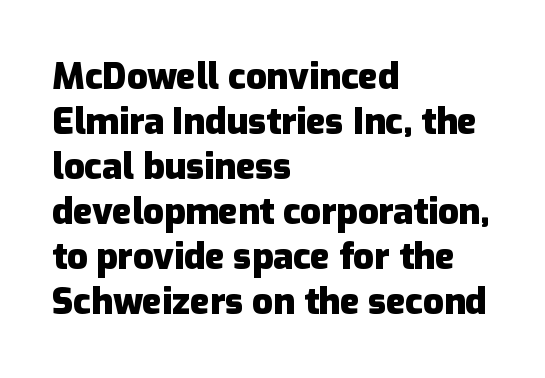
{"serif": "no", "italic": "no", "bold": "yes", "weight": "heavy", "width": "normal", "stroke_contrast": "low", "x_height": "medium", "monospaced": "no", "underline": "no", "align": "left", "line_spacing": "normal", "line_spacing_ratio": 1.25, "letter_spacing": "normal", "letter_spacing_em": 0.0, "glyph_px": 36}
